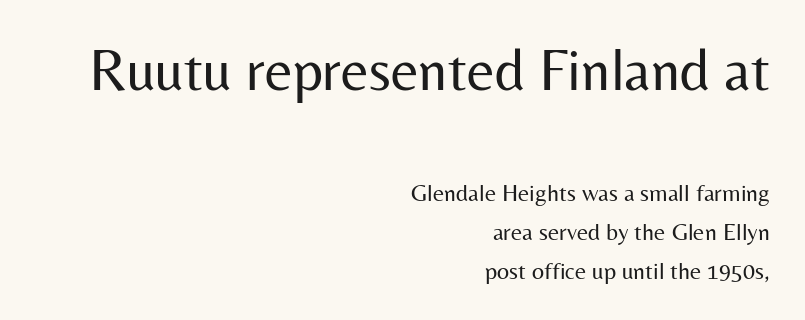
You can tell from the bare stems that sans-serif type was used. Alignment: flush right. Each letter keeps its own natural width here, so spacing adapts to shape. Look at the tracking — it's just the regular setting, nothing added. The designer left line spacing at the default.
